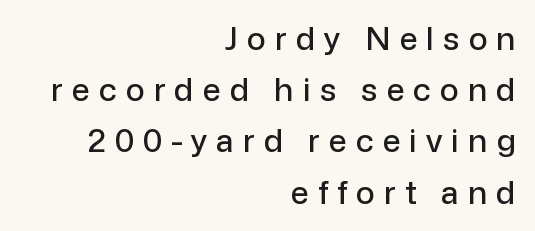
{"serif": "no", "italic": "no", "width": "normal", "stroke_contrast": "low", "x_height": "medium", "monospaced": "no", "underline": "no", "align": "right", "line_spacing": "normal", "line_spacing_ratio": 1.6, "letter_spacing": "wide", "letter_spacing_em": 0.28, "glyph_px": 32}
